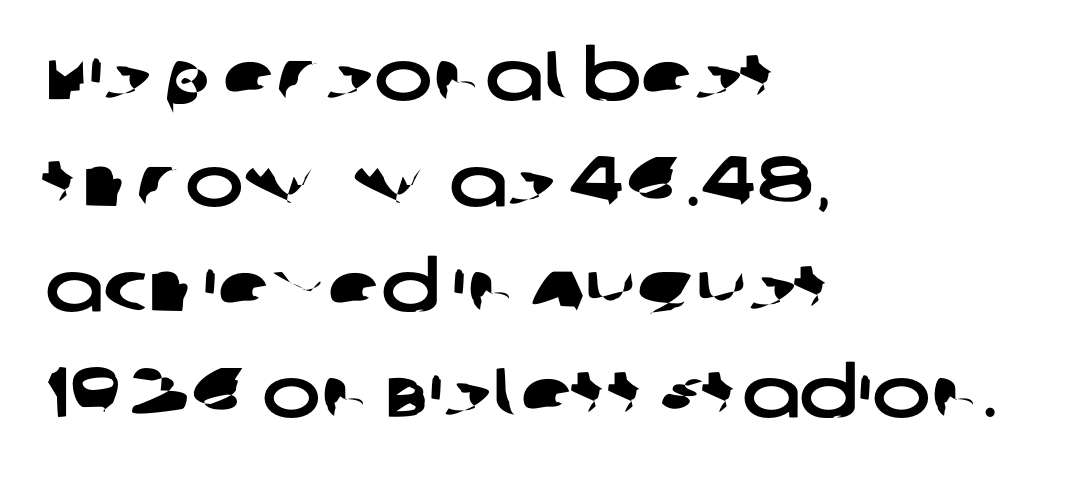
{"serif": "no", "width": "wide", "stroke_contrast": "low", "x_height": "large", "monospaced": "no", "underline": "no", "align": "left", "line_spacing": "normal", "line_spacing_ratio": 1.51, "letter_spacing": "normal", "letter_spacing_em": 0.0, "glyph_px": 70}
